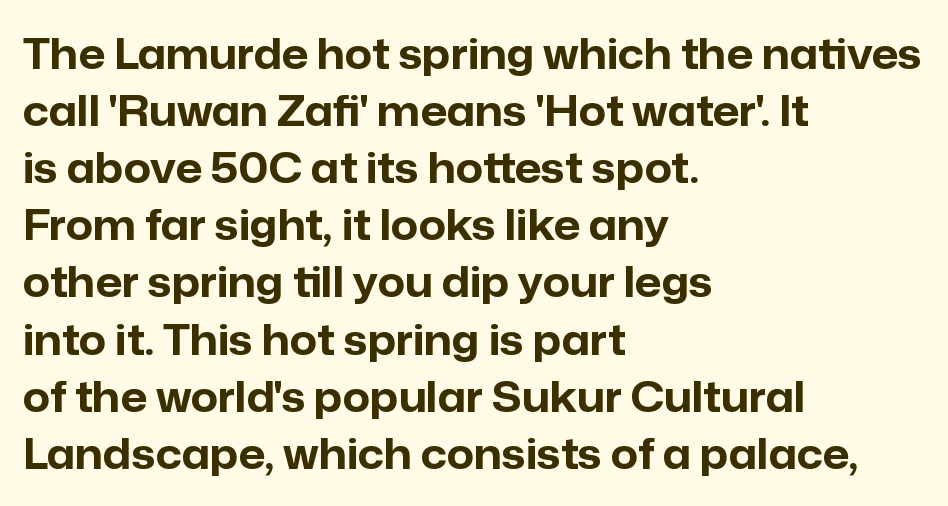
Q: Is the text bold? A: Yes.
Q: Is the text italic (slanted)? A: No, it is upright.
Q: Is the typeface a serif or a sans-serif typeface? A: Sans-serif.
Q: Is the text underlined? A: No.
Q: How is the paragraph aligned? A: Left-aligned.
Q: Is the spacing between letters normal or unusually wide? A: Normal.
Q: Is the spacing between lines tight, normal or loose? A: Normal.
Q: Width (condensed, normal, or wide)? A: Normal.
Q: Stroke contrast? A: Low.
Q: x-height? A: Medium.
Q: Monospaced? A: No.
